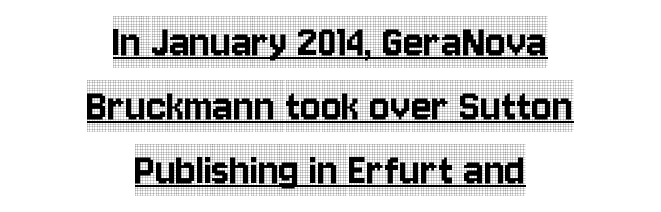
Here the glyphs are tracked normally, forming tight word shapes. Designer's note — italics off, roman on. Underlining? Definitely there. The letters advance in unequal steps, a hallmark of proportional type.
